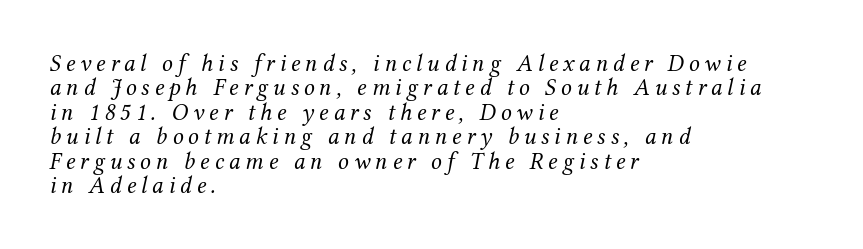
The space directly below the letters is spotless. The setting favours the left margin, as ordinary paragraphs usually do. This block would grow much taller if given ordinary leading; it's compressed now. Compared with a typical body face, this is equally light or lighter still. Yep, that's italic — everything's leaning.
